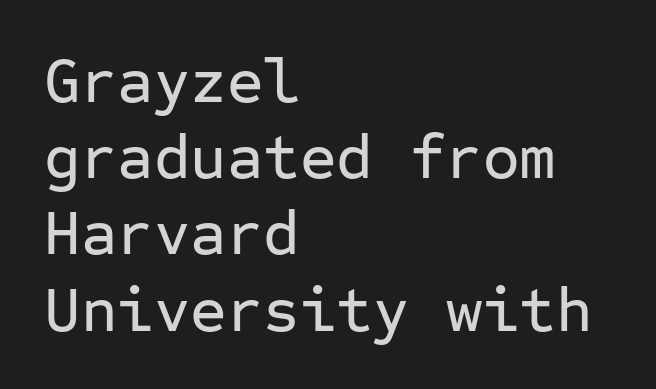
The image shows 63 px sans-serif type, upright, monospaced; set left-aligned, line spacing 1.21x, normal letter spacing, not underlined; low stroke contrast and a medium x-height.
